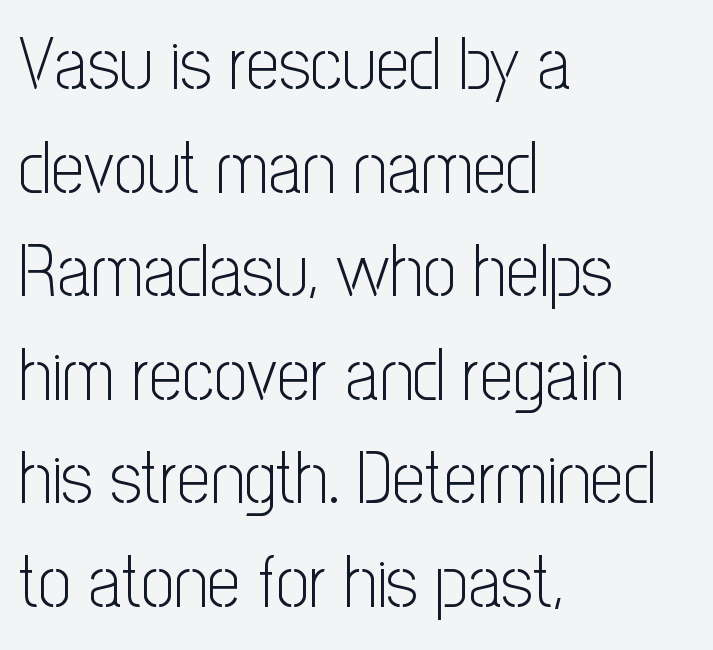
Letter spacing: default. To sum up the face: it is a sans, with no serifs. The passage shown stacks its lines at a standard gap. Underlining? Definitely not there. The typesetter chose a ragged-right arrangement here.
